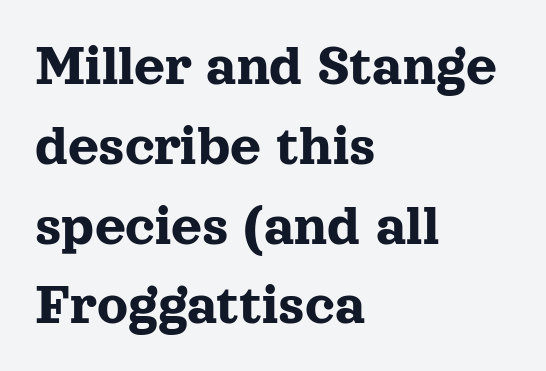
Q: Is the text italic (slanted)? A: No, it is upright.
Q: Is the typeface a serif or a sans-serif typeface? A: Serif.
Q: Is the text underlined? A: No.
Q: How is the paragraph aligned? A: Left-aligned.
Q: Is the spacing between letters normal or unusually wide? A: Normal.
Q: Is the spacing between lines tight, normal or loose? A: Normal.
Q: Width (condensed, normal, or wide)? A: Normal.
Q: x-height? A: Medium.
Q: Monospaced? A: No.
